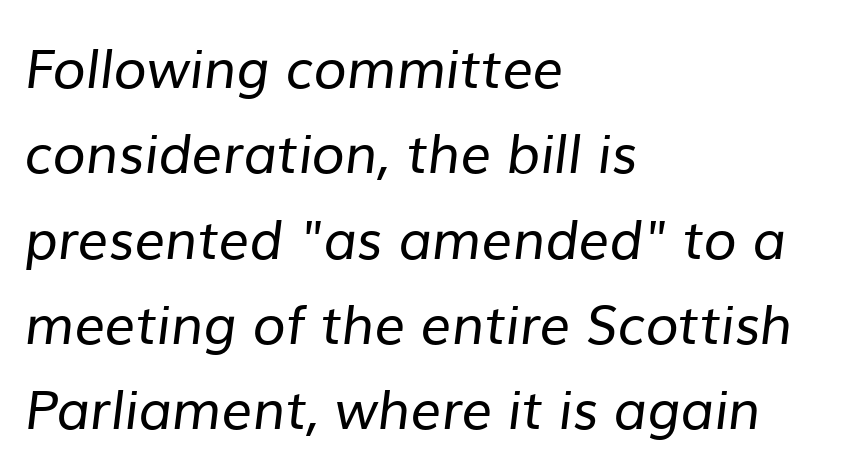
The image shows 54 px regular-weight sans-serif type; set left-aligned, normal line spacing (1.58x), normal letter spacing, not underlined; low stroke contrast and a medium x-height.
